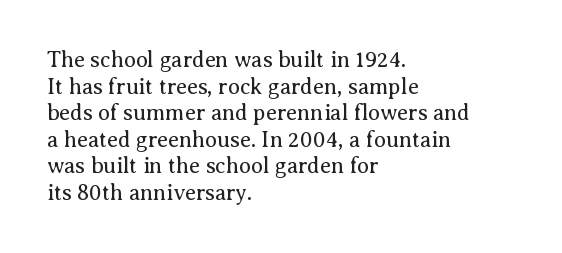
{"italic": "no", "bold": "no", "underline": "no", "align": "left", "line_spacing_ratio": 1.21, "letter_spacing": "normal", "letter_spacing_em": 0.0, "glyph_px": 22}
